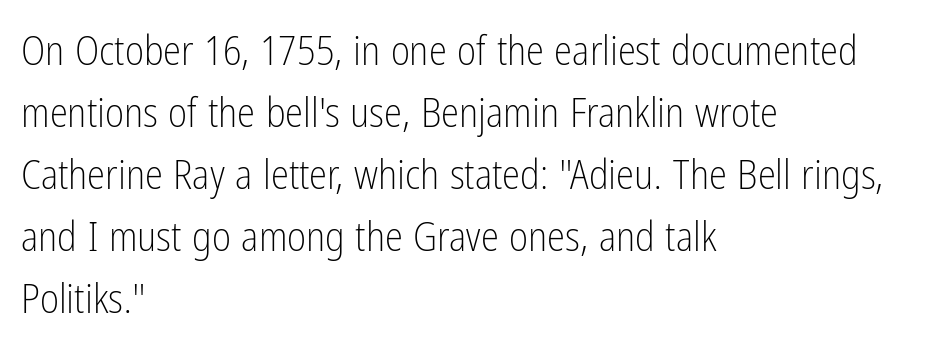
Q: Is the text bold? A: No.
Q: Is the text italic (slanted)? A: No, it is upright.
Q: Is the typeface a serif or a sans-serif typeface? A: Sans-serif.
Q: Is the text underlined? A: No.
Q: How is the paragraph aligned? A: Left-aligned.
Q: Is the spacing between letters normal or unusually wide? A: Normal.
Q: Is the spacing between lines tight, normal or loose? A: Normal.
Q: Width (condensed, normal, or wide)? A: Condensed.
Q: Stroke contrast? A: Low.
Q: x-height? A: Medium.
Q: Monospaced? A: No.
